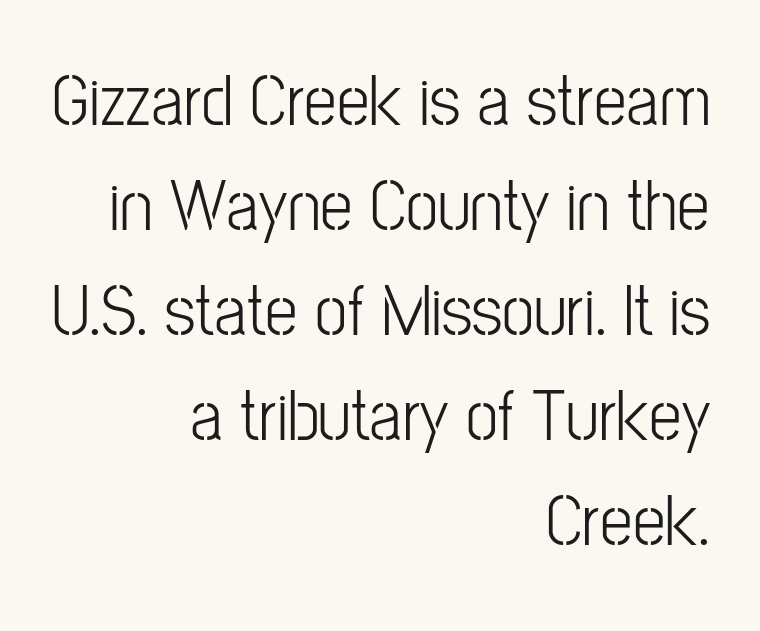
The image shows 73 px light, condensed sans-serif type, upright; set right-aligned, normal line spacing (1.44x), normal letter spacing, not underlined; low stroke contrast and a medium x-height.
